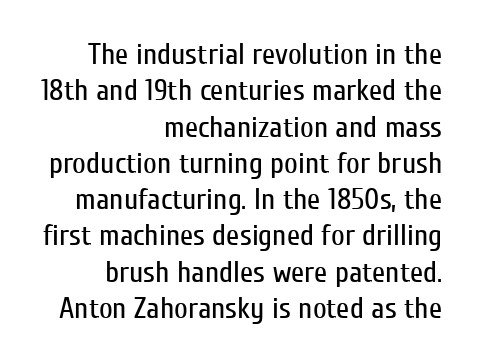
{"serif": "no", "italic": "no", "bold": "no", "weight": "regular", "width": "condensed", "stroke_contrast": "low", "x_height": "medium", "monospaced": "no", "underline": "no", "align": "right", "line_spacing_ratio": 1.21, "letter_spacing": "normal", "letter_spacing_em": 0.0, "glyph_px": 30}
